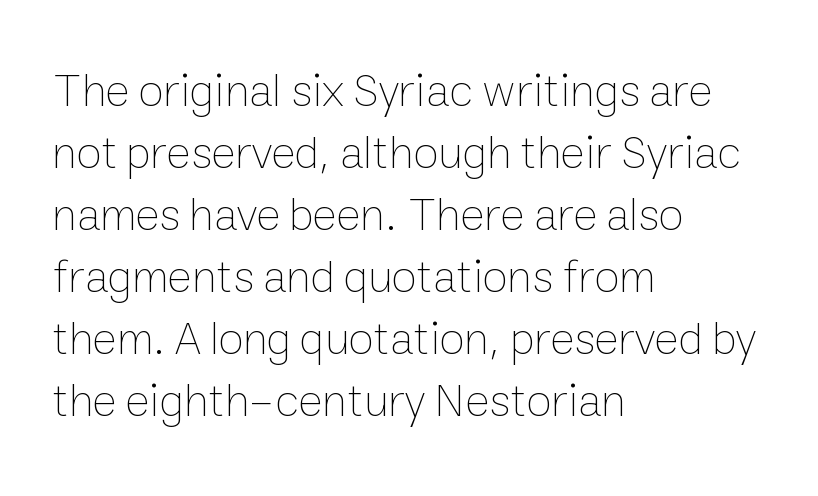
Q: Is the text bold? A: No.
Q: Is the text italic (slanted)? A: No, it is upright.
Q: Is the text underlined? A: No.
Q: How is the paragraph aligned? A: Left-aligned.
Q: Is the spacing between letters normal or unusually wide? A: Normal.
Q: Is the spacing between lines tight, normal or loose? A: Normal.
Q: Width (condensed, normal, or wide)? A: Normal.
Q: Stroke contrast? A: Low.
Q: x-height? A: Medium.
Q: Monospaced? A: No.
